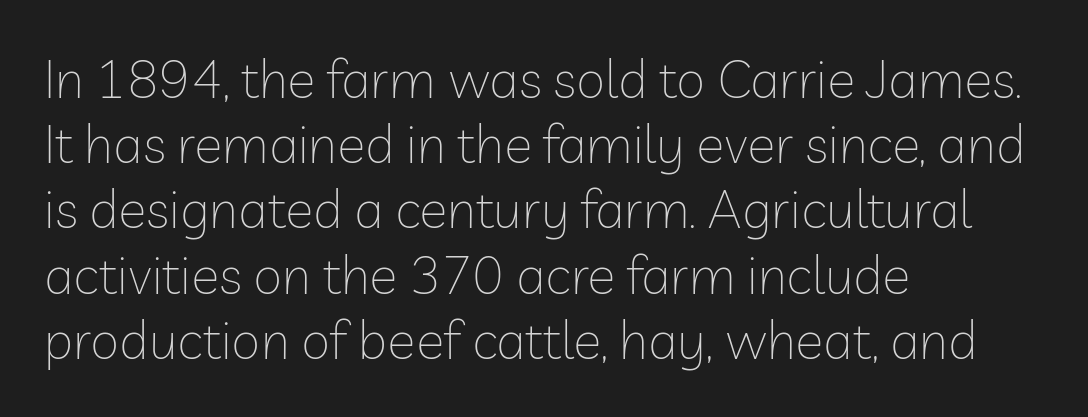
Q: Is the text bold? A: No.
Q: Is the text italic (slanted)? A: No, it is upright.
Q: Is the typeface a serif or a sans-serif typeface? A: Sans-serif.
Q: Is the text underlined? A: No.
Q: How is the paragraph aligned? A: Left-aligned.
Q: Is the spacing between letters normal or unusually wide? A: Normal.
Q: Width (condensed, normal, or wide)? A: Normal.
Q: Stroke contrast? A: Low.
Q: x-height? A: Medium.
Q: Monospaced? A: No.
